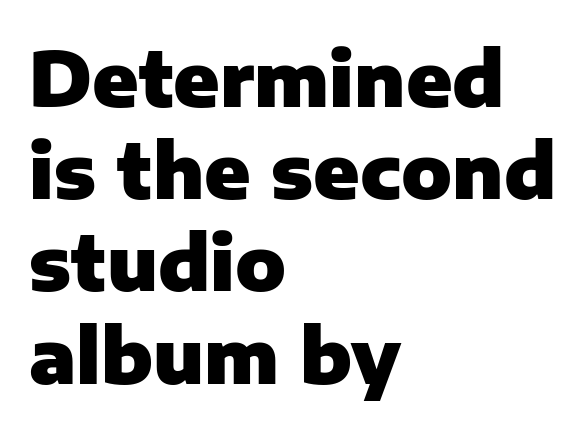
Q: Is the text bold? A: Yes.
Q: Is the text italic (slanted)? A: No, it is upright.
Q: Is the typeface a serif or a sans-serif typeface? A: Sans-serif.
Q: Is the text underlined? A: No.
Q: How is the paragraph aligned? A: Left-aligned.
Q: Is the spacing between letters normal or unusually wide? A: Normal.
Q: Width (condensed, normal, or wide)? A: Normal.
Q: Stroke contrast? A: Low.
Q: x-height? A: Medium.
Q: Monospaced? A: No.
